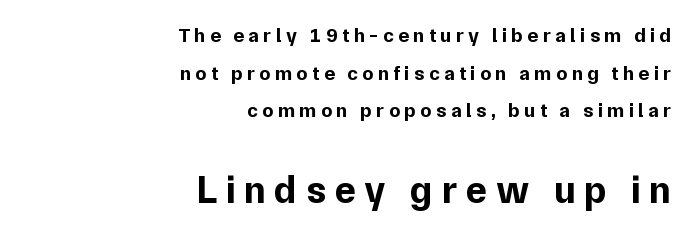
Q: Is the text bold? A: Yes.
Q: Is the text italic (slanted)? A: No, it is upright.
Q: Is the typeface a serif or a sans-serif typeface? A: Sans-serif.
Q: Is the text underlined? A: No.
Q: How is the paragraph aligned? A: Right-aligned.
Q: Is the spacing between letters normal or unusually wide? A: Unusually wide.
Q: Which block of text is set in a larger size, the first (top) or the second (bottom)? A: The second (bottom) one.
Q: Width (condensed, normal, or wide)? A: Normal.
Q: Stroke contrast? A: Low.
Q: x-height? A: Medium.
Q: Monospaced? A: No.
